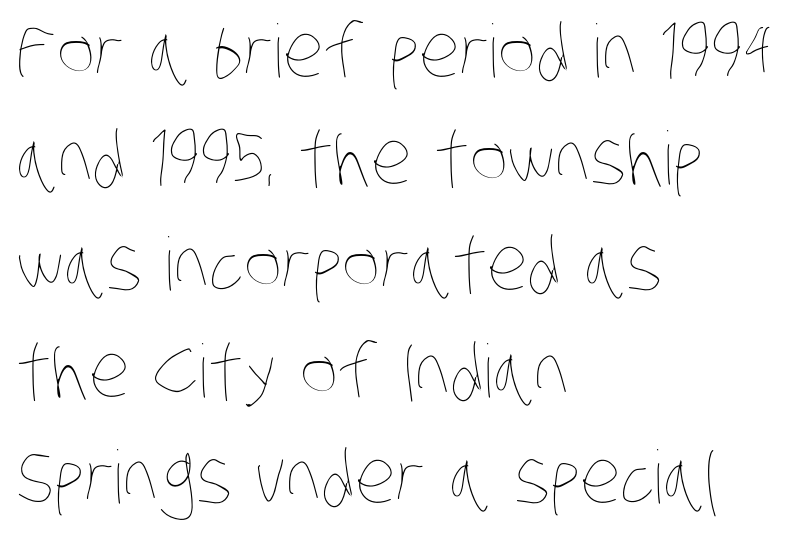
The weight would be labelled regular, book, light, or lighter still. A typesetter would call this proportional, since set widths differ per character. Vertical spacing — default. The baseline area is clear. This sample is left-justified, so line endings fall wherever the words run out. Nobody touched the tracking dial on this one.
